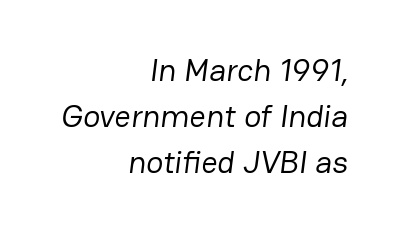
Students, note that the glyphs here touch the page at normal intervals. The ragged edge is on the left, which tells us the setting is flush right. Underline: absent. The passage shown stacks its lines at a standard gap.
